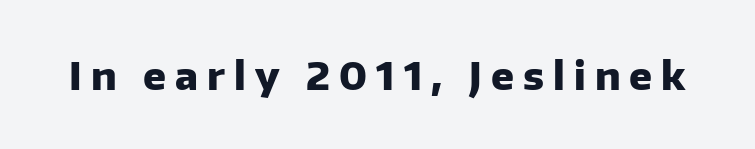
The image shows 38 px heavy sans-serif type, upright; set unusually wide letter spacing (+0.24 em), not underlined; low stroke contrast and a medium x-height.
